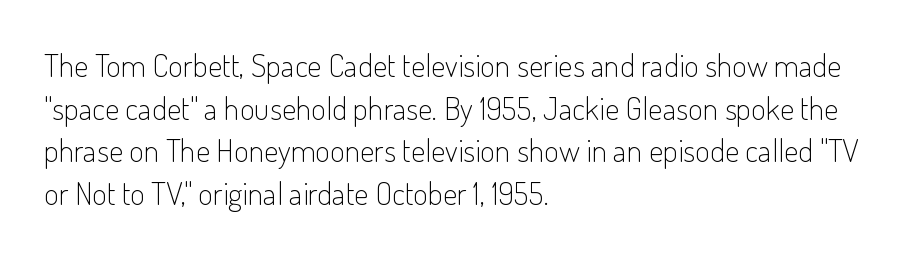
I'd call this a sans setting — the letters go barefoot. Line starts are locked; line ends wander. Varying glyph widths throughout — classic text-font behaviour. The space beneath each line is pristine and unruled. Weight class: somewhere from thin through regular.
